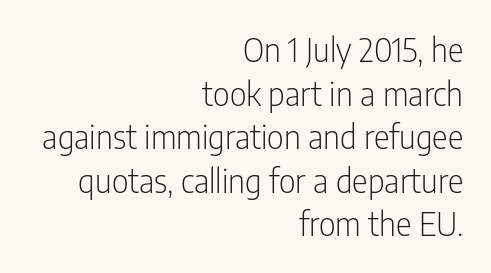
{"serif": "no", "italic": "no", "bold": "no", "weight": "light", "width": "condensed", "stroke_contrast": "low", "x_height": "medium", "monospaced": "no", "underline": "no", "align": "right", "line_spacing": "normal", "line_spacing_ratio": 1.32, "letter_spacing": "normal", "letter_spacing_em": 0.0, "glyph_px": 33}
